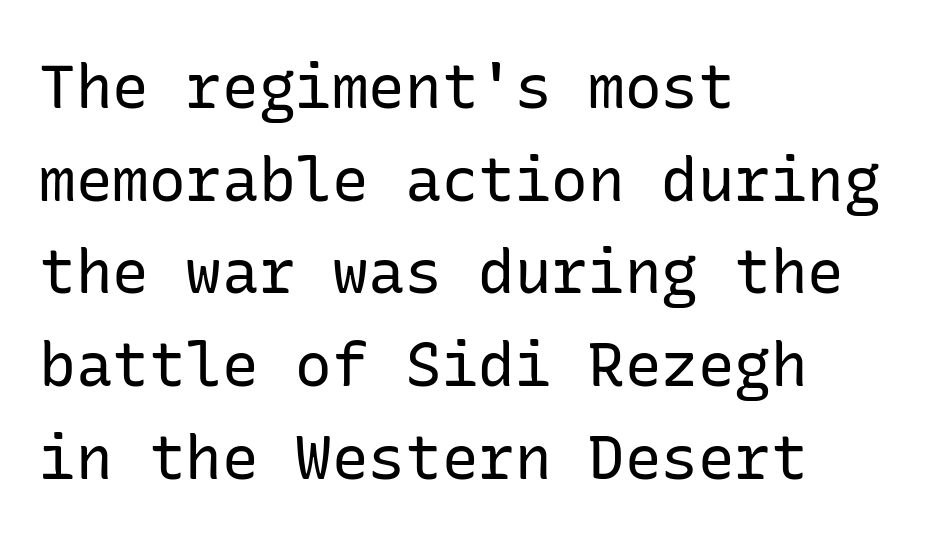
Q: Is the text bold? A: No.
Q: Is the text italic (slanted)? A: No, it is upright.
Q: Is the typeface a serif or a sans-serif typeface? A: Sans-serif.
Q: Is the text underlined? A: No.
Q: How is the paragraph aligned? A: Left-aligned.
Q: Is the spacing between letters normal or unusually wide? A: Normal.
Q: Is the spacing between lines tight, normal or loose? A: Normal.
Q: Width (condensed, normal, or wide)? A: Normal.
Q: Stroke contrast? A: Low.
Q: x-height? A: Medium.
